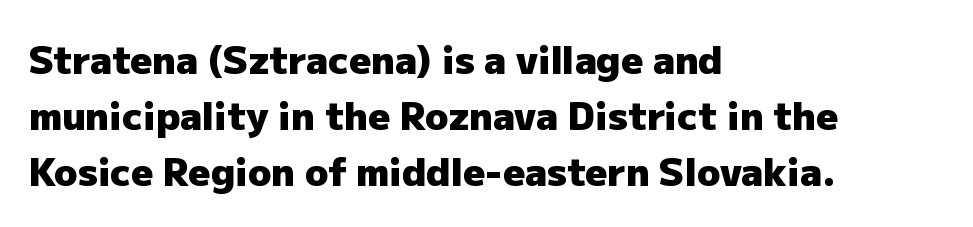
Interline gaps are of average width in this sample. All the whitespace from short lines collects on the right. Weight: bold. Varying glyph widths throughout — classic text-font behaviour. Each word holds together tightly as a unit, with standard inter-letter gaps. The space directly below the letters is spotless.
